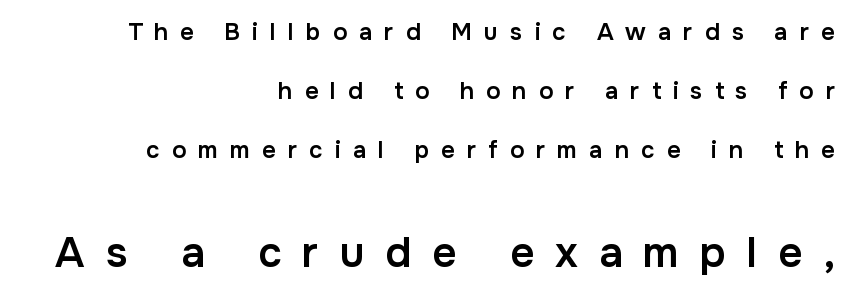
Q: Is the text bold? A: Semi-bold.
Q: Is the text italic (slanted)? A: No, it is upright.
Q: Is the typeface a serif or a sans-serif typeface? A: Sans-serif.
Q: Is the text underlined? A: No.
Q: How is the paragraph aligned? A: Right-aligned.
Q: Is the spacing between letters normal or unusually wide? A: Unusually wide.
Q: Is the spacing between lines tight, normal or loose? A: Loose.
Q: Which block of text is set in a larger size, the first (top) or the second (bottom)? A: The second (bottom) one.
Q: Width (condensed, normal, or wide)? A: Normal.
Q: Stroke contrast? A: Low.
Q: x-height? A: Medium.
Q: Monospaced? A: No.
